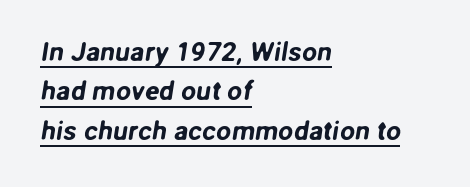
{"underline": "yes", "align": "left", "line_spacing": "normal", "line_spacing_ratio": 1.46, "letter_spacing": "normal", "letter_spacing_em": 0.0, "glyph_px": 27}
